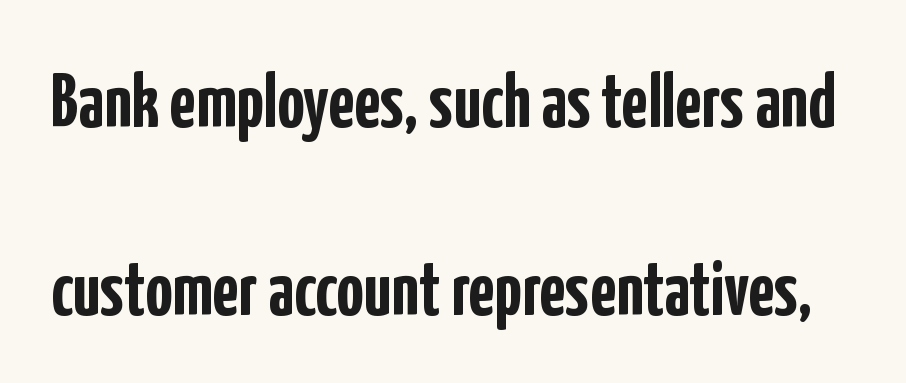
Observe the absence of serifs on each vertical stroke in this sample. Its strokes are broad and dark, the hallmark of bold type. Tracking value appears to be zero — textbook default spacing. This is the regular roman posture of the typeface. This rendering features lettering with no underline. Note the varied advance widths — an 'i' is clearly narrower than an 'm'.
